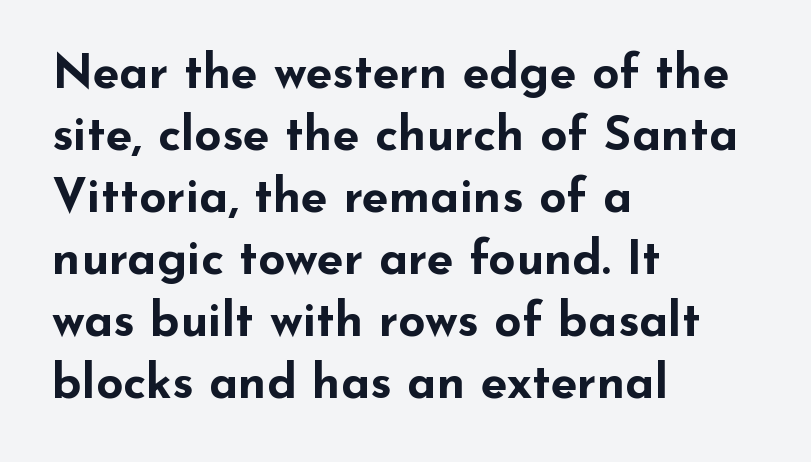
Q: Is the text bold? A: Yes.
Q: Is the text italic (slanted)? A: No, it is upright.
Q: Is the typeface a serif or a sans-serif typeface? A: Sans-serif.
Q: Is the text underlined? A: No.
Q: How is the paragraph aligned? A: Left-aligned.
Q: Is the spacing between letters normal or unusually wide? A: Normal.
Q: Is the spacing between lines tight, normal or loose? A: Normal.
Q: Width (condensed, normal, or wide)? A: Wide.
Q: Stroke contrast? A: Low.
Q: x-height? A: Small.
Q: Monospaced? A: No.
